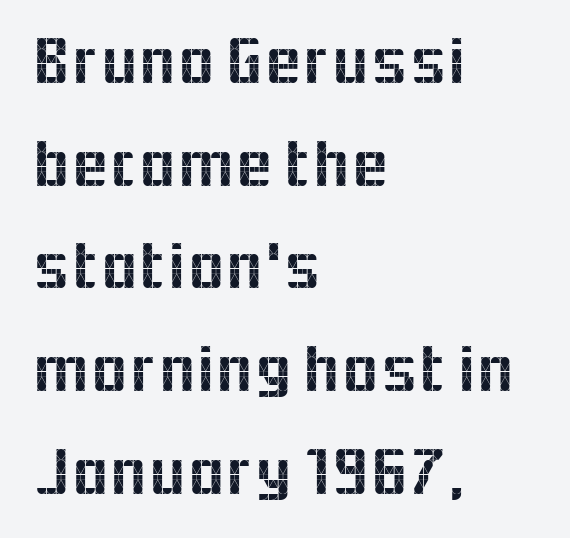
Q: Is the text italic (slanted)? A: No, it is upright.
Q: Is the typeface a serif or a sans-serif typeface? A: Sans-serif.
Q: Is the text underlined? A: No.
Q: How is the paragraph aligned? A: Left-aligned.
Q: Is the spacing between letters normal or unusually wide? A: Normal.
Q: Is the spacing between lines tight, normal or loose? A: Normal.
Q: Width (condensed, normal, or wide)? A: Normal.
Q: x-height? A: Medium.
Q: Monospaced? A: No.
